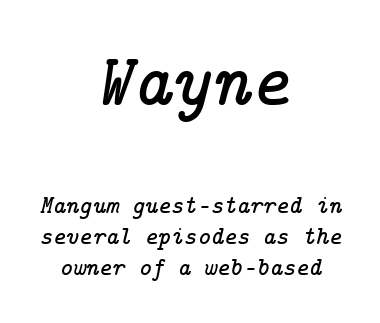
Is this a sans? No — the strokes have serifs. One-word summary of the alignment: center. Words float on clear page, feet unadorned. In terms of letterspacing, this is plain default setting.
